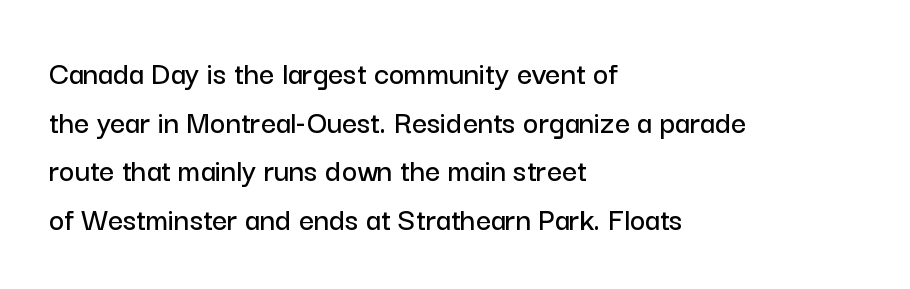
Check the space under the baseline: it is left empty. Is the block centered? No — it sits flush against the left margin. The letters carry no serifs — their stems end cleanly without finishing strokes. Looks like regular typesetting: each glyph gets only the width it needs. Leading: standard. Nope, not italic — everything's standing straight.
